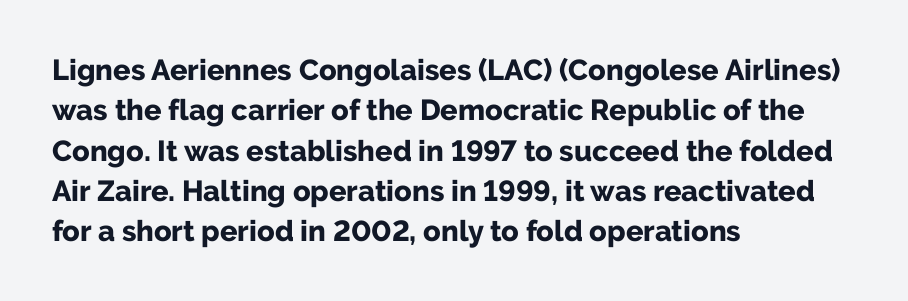
Q: Is the text bold? A: Yes.
Q: Is the text italic (slanted)? A: No, it is upright.
Q: Is the typeface a serif or a sans-serif typeface? A: Sans-serif.
Q: Is the text underlined? A: No.
Q: How is the paragraph aligned? A: Left-aligned.
Q: Is the spacing between letters normal or unusually wide? A: Normal.
Q: Is the spacing between lines tight, normal or loose? A: Normal.
Q: Width (condensed, normal, or wide)? A: Normal.
Q: Stroke contrast? A: Low.
Q: x-height? A: Medium.
Q: Monospaced? A: No.
